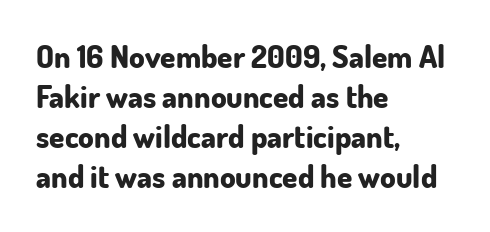
The image shows 31 px bold sans-serif type, upright; set left-aligned, normal line spacing (1.29x), normal letter spacing, not underlined; low stroke contrast and a small x-height.
